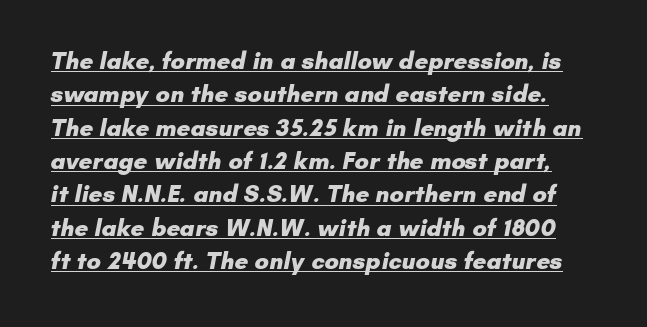
{"bold": "yes", "underline": "yes", "line_spacing": "normal", "line_spacing_ratio": 1.39, "letter_spacing": "normal", "letter_spacing_em": 0.0, "glyph_px": 24}
